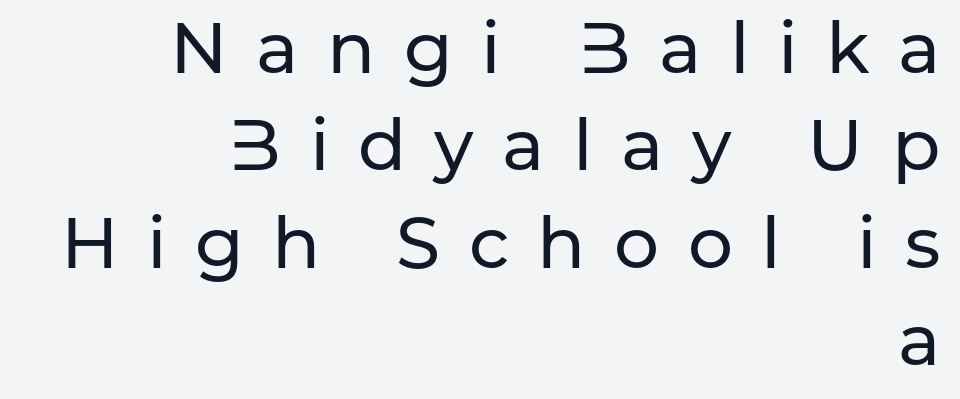
{"serif": "no", "italic": "no", "width": "normal", "stroke_contrast": "low", "x_height": "medium", "monospaced": "no", "underline": "no", "align": "right", "line_spacing": "normal", "line_spacing_ratio": 1.37, "letter_spacing": "wide", "letter_spacing_em": 0.4, "glyph_px": 71}
